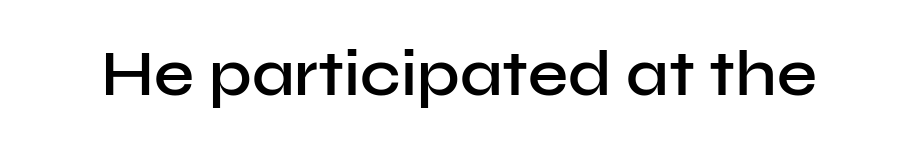
{"serif": "no", "italic": "no", "bold": "semi", "weight": "semibold", "width": "normal", "stroke_contrast": "low", "x_height": "medium", "monospaced": "no", "underline": "no", "letter_spacing": "normal", "letter_spacing_em": 0.0, "glyph_px": 64}
